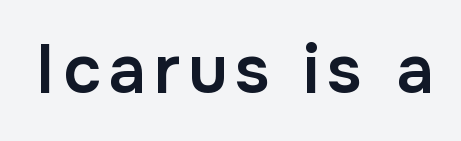
The image shows 68 px semibold sans-serif type, upright; set not underlined; low stroke contrast and a medium x-height.
